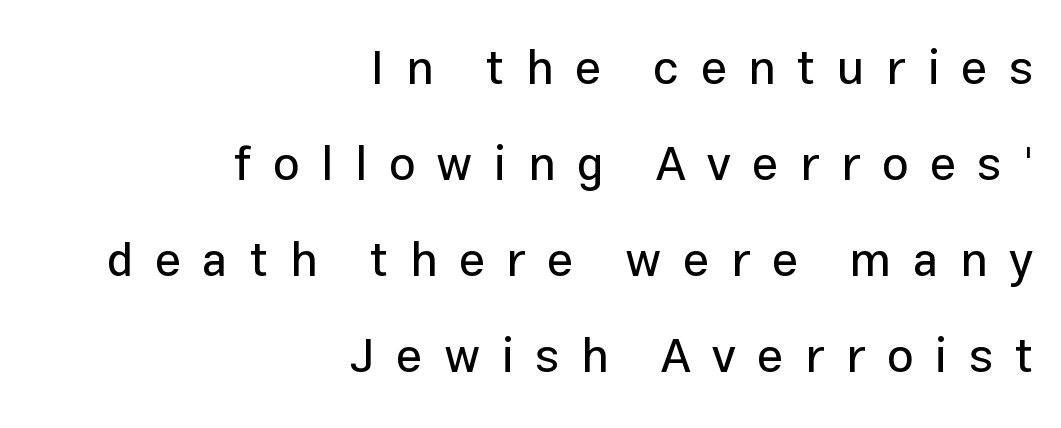
{"serif": "no", "italic": "no", "width": "normal", "stroke_contrast": "low", "x_height": "medium", "monospaced": "no", "underline": "no", "align": "right", "line_spacing": "loose", "line_spacing_ratio": 2.04, "letter_spacing": "wide", "letter_spacing_em": 0.46, "glyph_px": 47}
